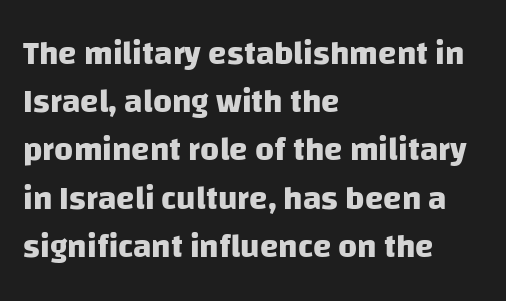
The letters are bold, with thick, heavy strokes. All the whitespace from short lines collects on the right. Are there feet on the stems? There aren't — it's a sans. Regular leading. The horizontal fit of the characters is conventional and even. This sample has the flowing, uneven cadence of proportional lettering.
